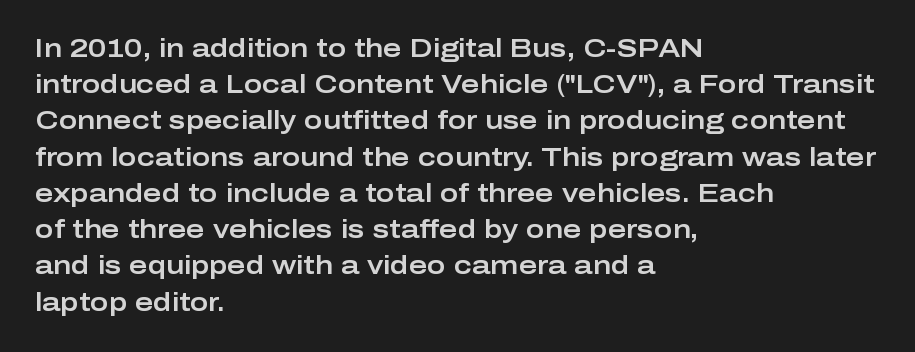
This sample keeps an unexceptional amount of space between lines. Characters follow at the spacing the type designer built in. Leftover space on each line is placed entirely after the last word. Nobody drew a line under any word here. The font's upright variant was chosen for this text.
